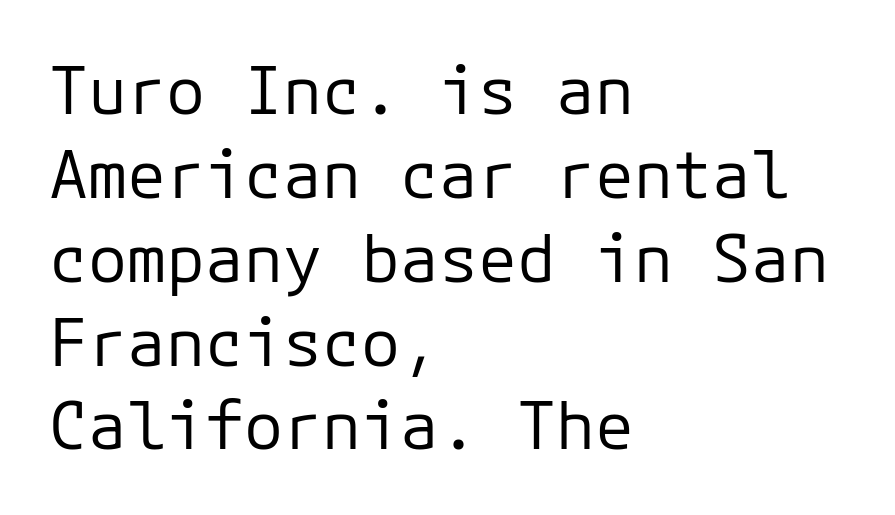
The image shows 65 px regular-weight sans-serif type, upright; set left-aligned, normal line spacing (1.29x), normal letter spacing, not underlined; low stroke contrast and a medium x-height.
